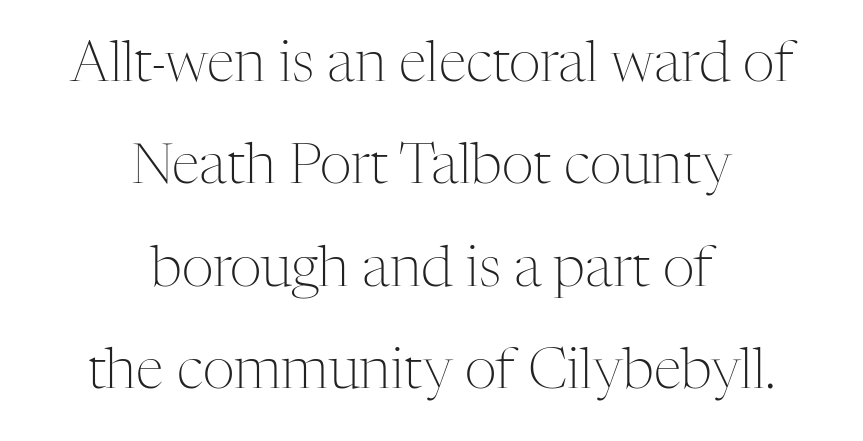
{"serif": "yes", "italic": "no", "bold": "no", "weight": "light", "width": "normal", "stroke_contrast": "medium", "x_height": "medium", "monospaced": "no", "underline": "no", "align": "center", "line_spacing_ratio": 1.83, "letter_spacing": "normal", "letter_spacing_em": 0.0, "glyph_px": 56}
